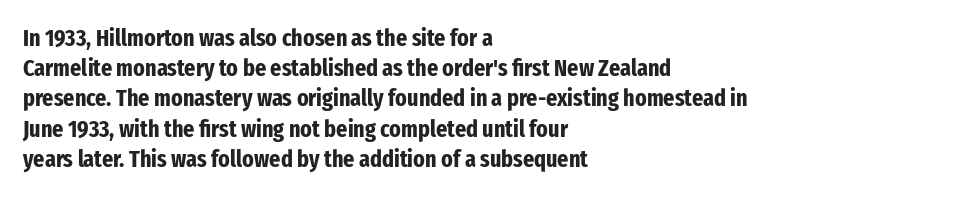
The ragged edge is on the right, which tells us the setting is flush left. The space beneath each line is pristine and unruled. This rendering leaves character spacing at its baseline value. The passage shown stacks its lines at a standard gap. Italic? Not at all — the glyphs are vertical. Emphasis by weight is at full strength: bold.
